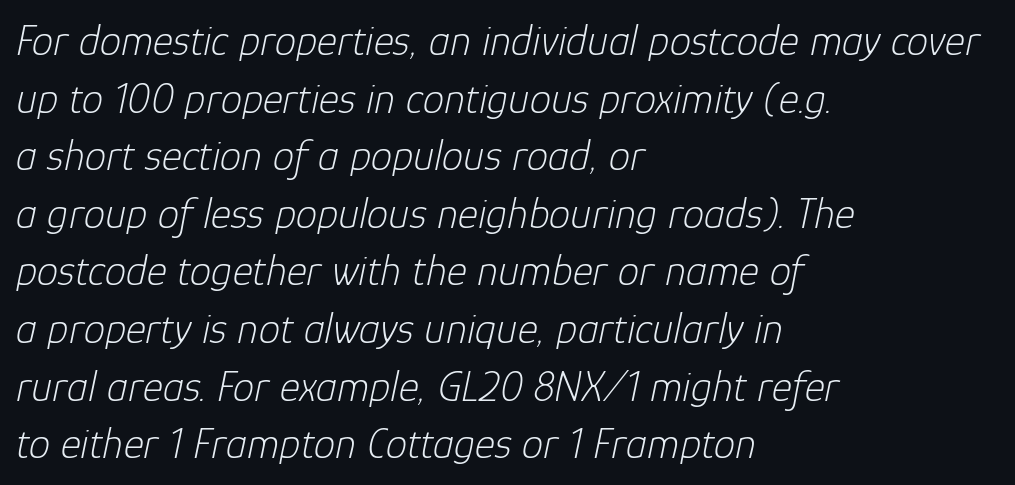
The image shows 43 px light type, italic (leaning right); set left-aligned, normal line spacing (1.34x), normal letter spacing, not underlined; low stroke contrast and a medium x-height.
